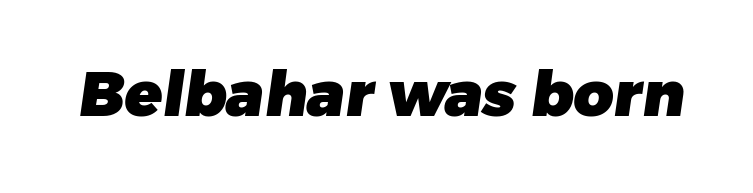
The image shows 62 px heavy sans-serif type; set normal letter spacing, not underlined; low stroke contrast and a medium x-height.
